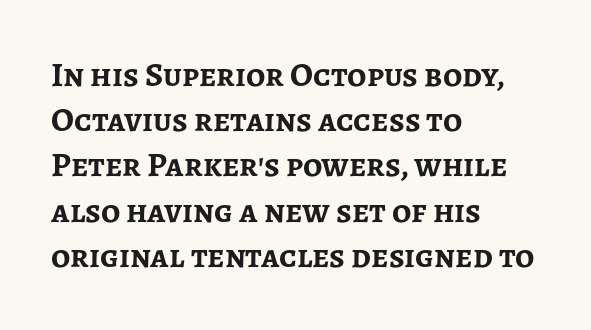
{"serif": "no", "italic": "no", "bold": "yes", "weight": "semibold", "width": "normal", "stroke_contrast": "low", "x_height": "medium", "monospaced": "no", "underline": "no", "align": "left", "line_spacing": "normal", "line_spacing_ratio": 1.33, "letter_spacing": "normal", "letter_spacing_em": 0.0, "glyph_px": 34}
